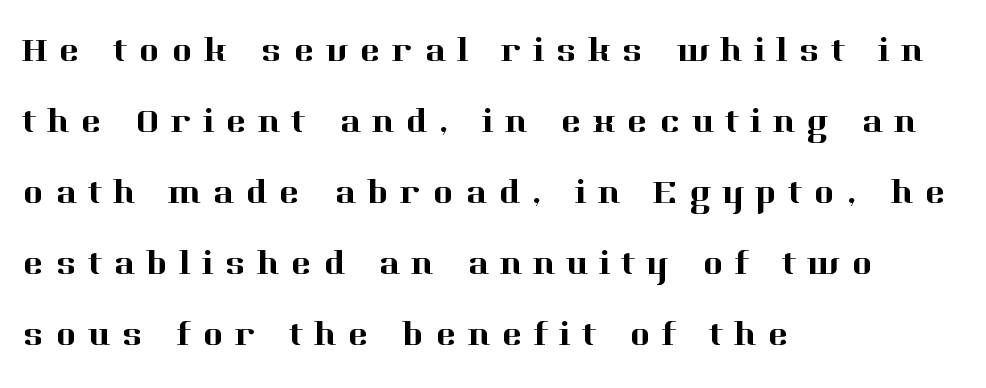
Q: Is the text italic (slanted)? A: No, it is upright.
Q: Is the typeface a serif or a sans-serif typeface? A: Serif.
Q: Is the text underlined? A: No.
Q: How is the paragraph aligned? A: Left-aligned.
Q: Is the spacing between letters normal or unusually wide? A: Unusually wide.
Q: Is the spacing between lines tight, normal or loose? A: Loose.
Q: Width (condensed, normal, or wide)? A: Normal.
Q: Stroke contrast? A: High.
Q: x-height? A: Medium.
Q: Monospaced? A: No.
